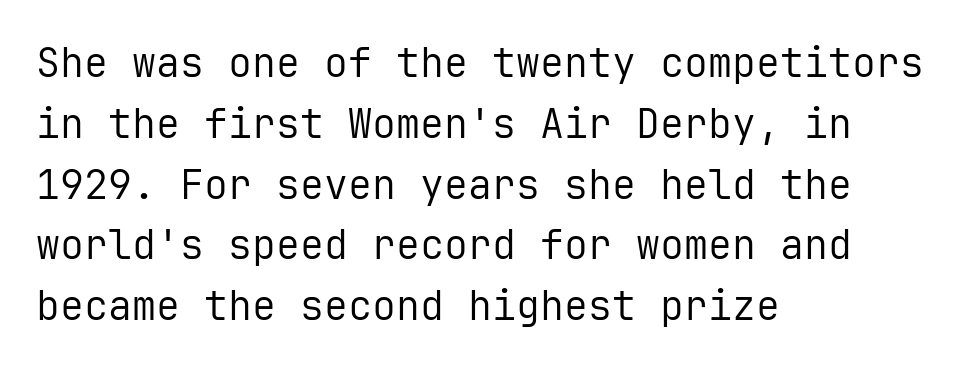
Regarding serifs, this sample does without them. Between one letter and the next there's only the usual sliver of space. Horizontal bands of white between lines are of average thickness. Do the characters align in a grid? Yes, the font is monospaced. Letters have the restrained weight of plain body copy at most. This rendering features lettering with no underline.
